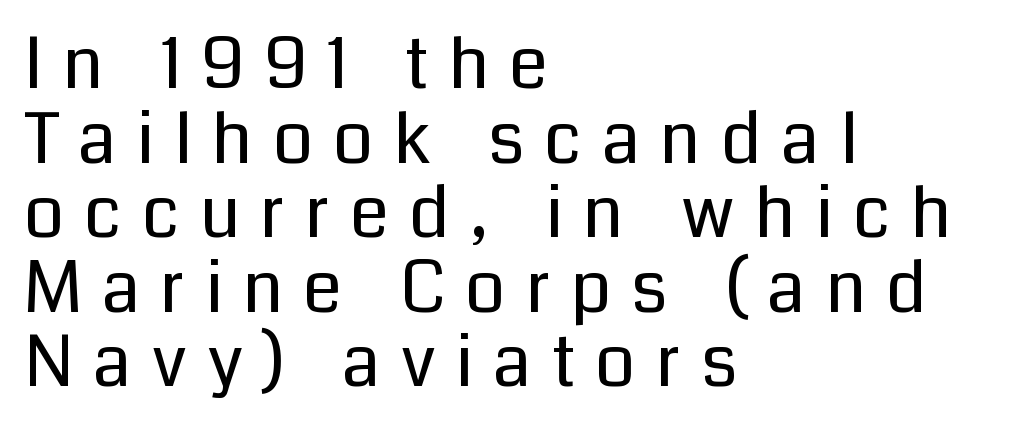
Q: Is the text bold? A: No.
Q: Is the text italic (slanted)? A: No, it is upright.
Q: Is the typeface a serif or a sans-serif typeface? A: Sans-serif.
Q: Is the text underlined? A: No.
Q: How is the paragraph aligned? A: Left-aligned.
Q: Is the spacing between letters normal or unusually wide? A: Unusually wide.
Q: Is the spacing between lines tight, normal or loose? A: Tight.
Q: Width (condensed, normal, or wide)? A: Normal.
Q: Stroke contrast? A: Low.
Q: x-height? A: Medium.
Q: Monospaced? A: No.
